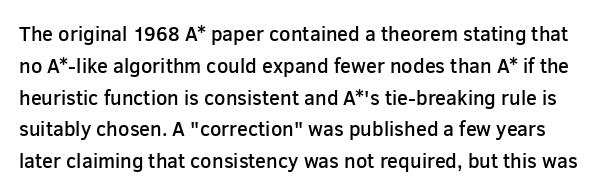
Each glyph is drawn with semibold strokes, heavier than normal yet not fully bold. Default kerning and tracking; the words read as compact shapes. Compared with typical paragraphs, the rows here are spaced about the same. Tall strokes in this sample are plumb rather than angled.
